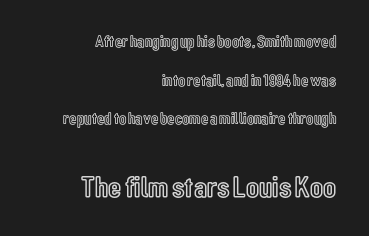
{"italic": "no", "width": "condensed", "x_height": "medium", "monospaced": "no", "underline": "no", "align": "right", "line_spacing": "loose", "line_spacing_ratio": 2.27, "letter_spacing": "normal", "letter_spacing_em": 0.0, "larger_block": "second", "size_ratio": 1.76, "glyph_px": 30}
